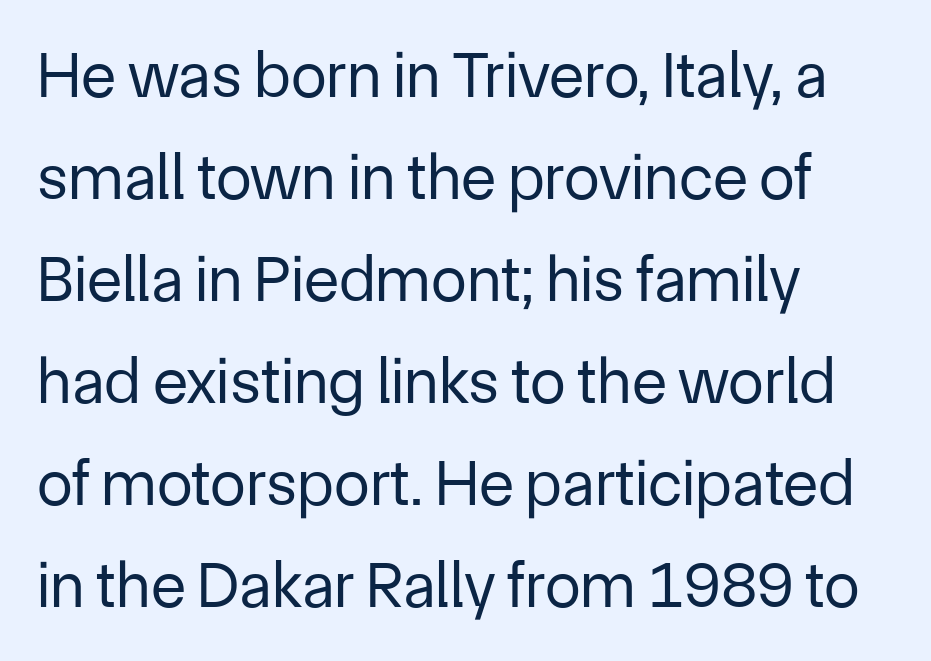
The image shows 65 px regular-weight sans-serif type, upright; set left-aligned, normal line spacing (1.57x), normal letter spacing, not underlined; low stroke contrast and a medium x-height.
